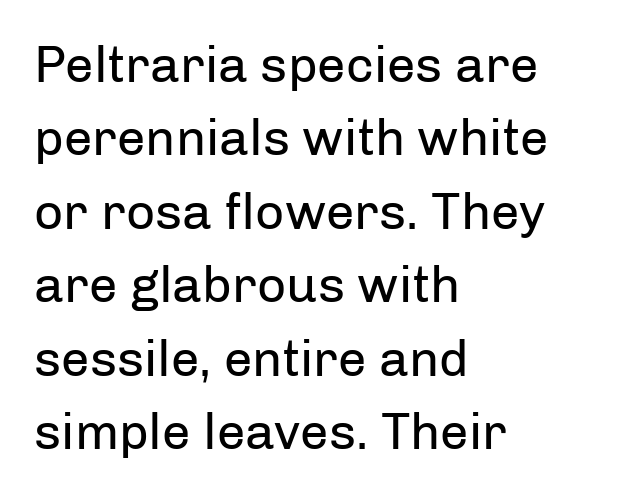
{"serif": "no", "italic": "no", "bold": "no", "weight": "regular", "width": "normal", "stroke_contrast": "low", "x_height": "medium", "monospaced": "no", "underline": "no", "align": "left", "line_spacing": "normal", "line_spacing_ratio": 1.44, "letter_spacing": "normal", "letter_spacing_em": 0.0, "glyph_px": 51}
